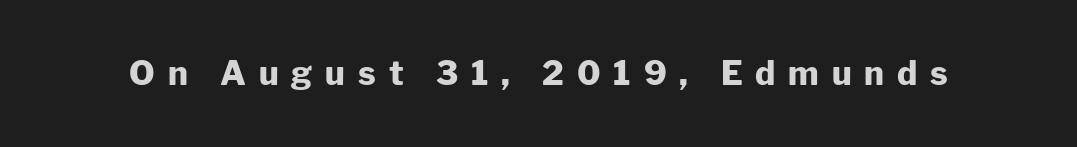
The image shows 33 px heavy sans-serif type, upright; set unusually wide letter spacing (+0.39 em), not underlined; low stroke contrast and a medium x-height.
